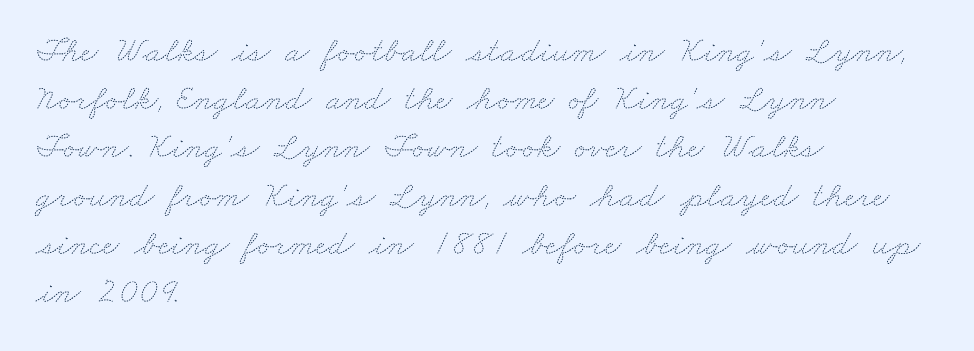
The image shows 36 px thin, wide type; set left-aligned, normal line spacing (1.34x), normal letter spacing, not underlined; medium stroke contrast and a small x-height.
